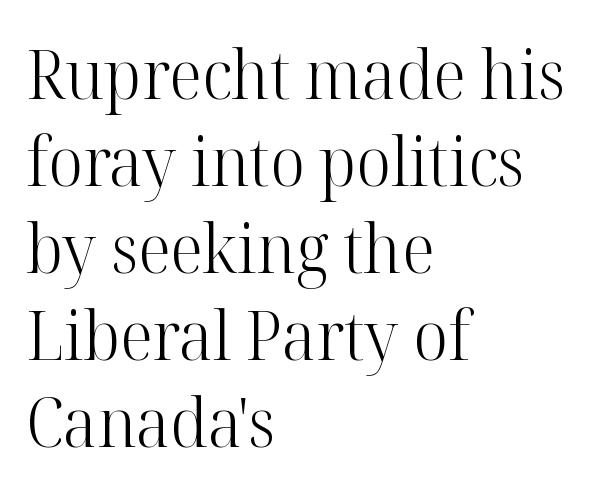
If you drew a ruler down the left edge, every line would touch it. The specimen omits any rule beneath the text block's lines. You can tell from the footed stems that serif type was used. The passage shown stacks its lines at a standard gap.
